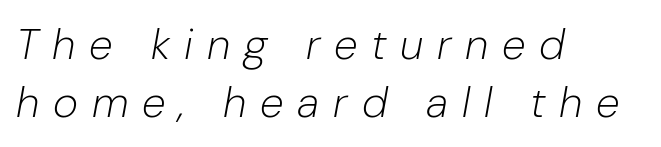
{"italic": "yes", "lean": "right", "slant_degrees": 10, "bold": "no", "weight": "light", "width": "normal", "stroke_contrast": "low", "x_height": "medium", "monospaced": "no", "underline": "no", "align": "left", "line_spacing": "normal", "line_spacing_ratio": 1.34, "letter_spacing": "wide", "letter_spacing_em": 0.32, "glyph_px": 43}
